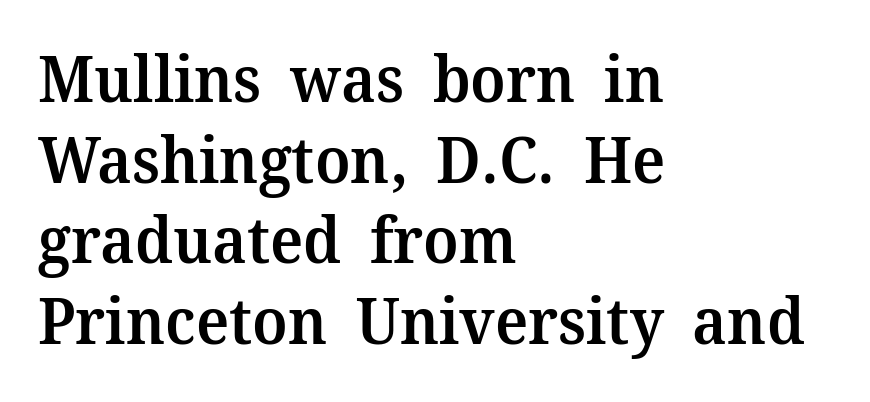
The image shows 64 px semibold serif type, upright; set left-aligned, normal line spacing (1.26x), normal letter spacing, not underlined; medium stroke contrast and a medium x-height.
